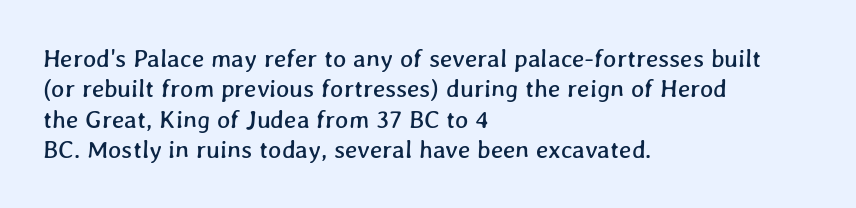
The image shows 25 px text type; set left-aligned, line spacing 1.22x, normal letter spacing, not underlined.
